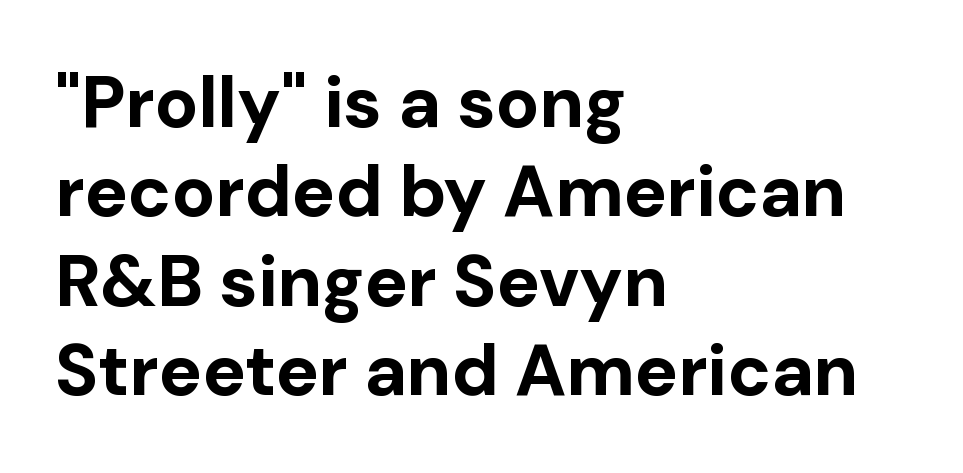
Q: Is the text bold? A: Yes.
Q: Is the text italic (slanted)? A: No, it is upright.
Q: Is the typeface a serif or a sans-serif typeface? A: Sans-serif.
Q: Is the text underlined? A: No.
Q: How is the paragraph aligned? A: Left-aligned.
Q: Is the spacing between letters normal or unusually wide? A: Normal.
Q: Width (condensed, normal, or wide)? A: Normal.
Q: Stroke contrast? A: Low.
Q: x-height? A: Medium.
Q: Monospaced? A: No.
